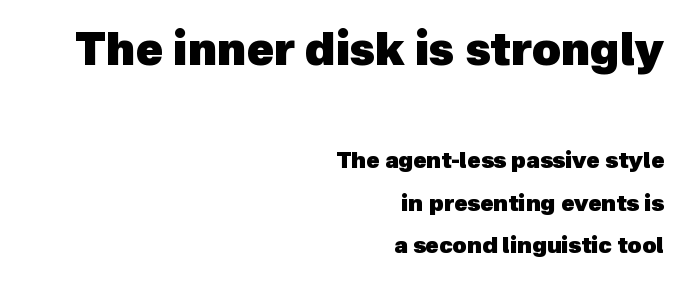
The image shows 44 px heavy sans-serif type; set right-aligned, loose line spacing (1.93x), normal letter spacing, not underlined; the first (top) block is 2.0x larger; a medium x-height.
